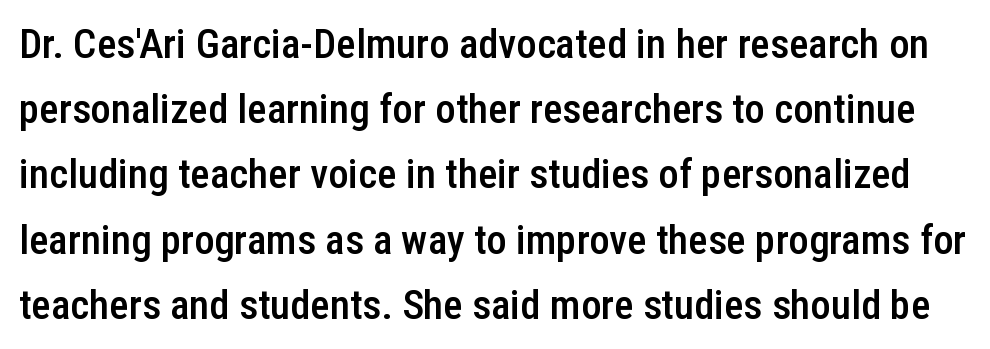
The image shows 41 px semibold, condensed sans-serif type, upright; set normal line spacing (1.59x), normal letter spacing, not underlined; low stroke contrast and a medium x-height.
